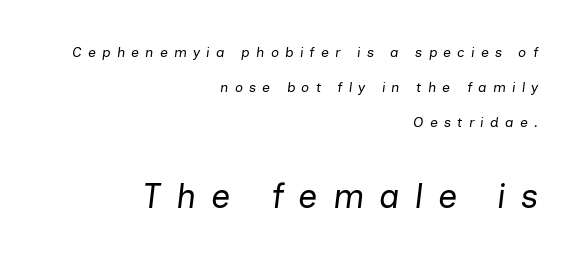
Plain, unruled lines of type. All the whitespace from short lines collects on the left. Think of a printed novel: that variable character pitch is what you see here. Each stroke keeps to a modest, everyday thickness or less. The passage shown leans; its letterforms are oblique. Vertical spacing — loose.
